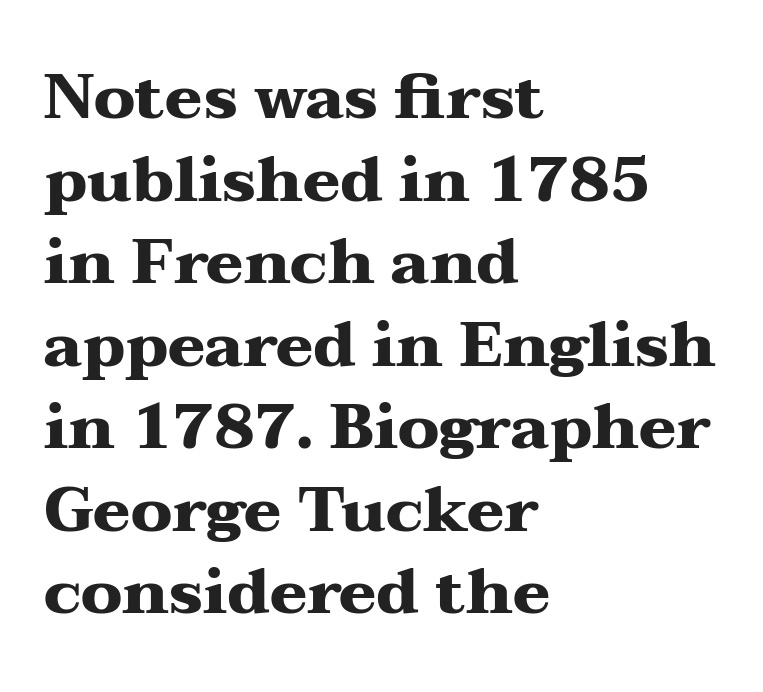
The image shows 63 px heavy, wide serif type, upright; set left-aligned, normal line spacing (1.31x), normal letter spacing, not underlined; medium stroke contrast and a medium x-height.
